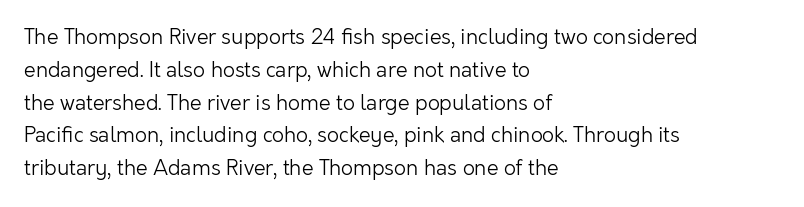
The image shows 21 px text type, upright; set left-aligned, normal line spacing (1.56x), normal letter spacing, not underlined.
